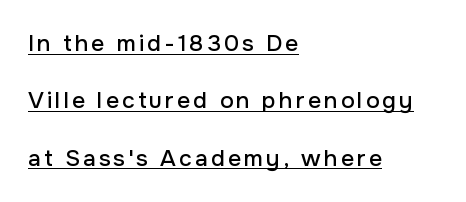
The image shows 23 px text type, upright; set left-aligned, loose line spacing (2.49x), underlined.
